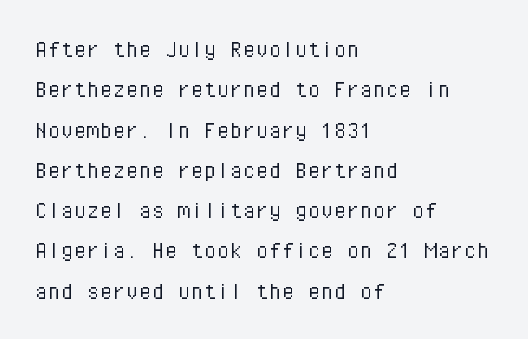
Check the space under the baseline: it is left empty. The type sits square on the baseline with zero lean. Line spacing here is normal. Casual observation: everything's shoved over to the left. Honestly, the letter spacing is just normal — you wouldn't notice it.
